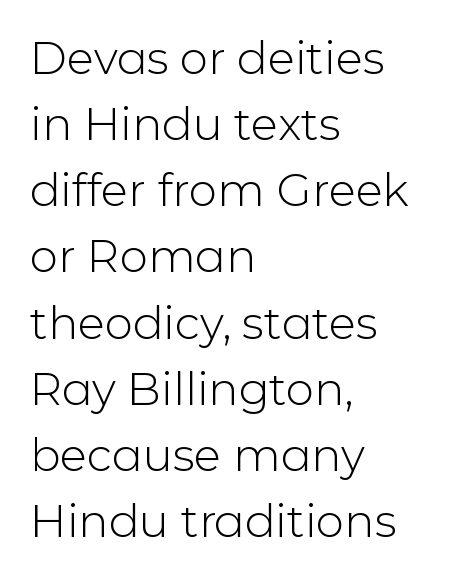
{"serif": "no", "italic": "no", "bold": "no", "weight": "light", "width": "normal", "stroke_contrast": "low", "x_height": "medium", "monospaced": "no", "underline": "no", "align": "left", "line_spacing": "normal", "line_spacing_ratio": 1.47, "letter_spacing": "normal", "letter_spacing_em": 0.0, "glyph_px": 45}
